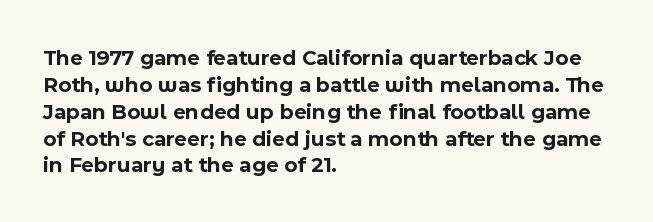
{"italic": "no", "bold": "yes", "underline": "no", "align": "left", "line_spacing_ratio": 1.22, "letter_spacing": "normal", "letter_spacing_em": 0.0, "glyph_px": 22}
